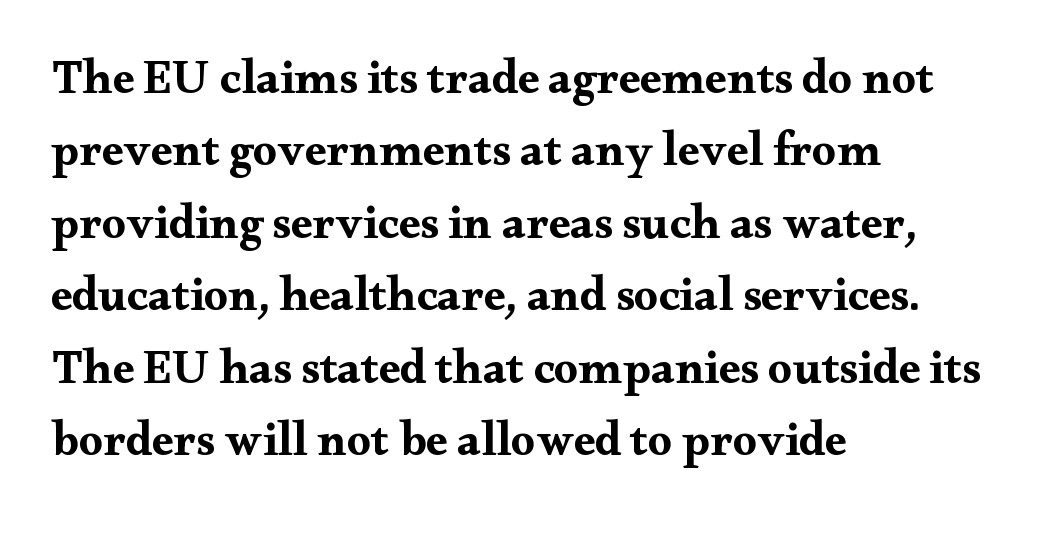
Q: Is the text bold? A: Yes.
Q: Is the text italic (slanted)? A: No, it is upright.
Q: Is the typeface a serif or a sans-serif typeface? A: Serif.
Q: Is the text underlined? A: No.
Q: How is the paragraph aligned? A: Left-aligned.
Q: Is the spacing between letters normal or unusually wide? A: Normal.
Q: Is the spacing between lines tight, normal or loose? A: Normal.
Q: Width (condensed, normal, or wide)? A: Wide.
Q: Stroke contrast? A: Medium.
Q: x-height? A: Small.
Q: Monospaced? A: No.
